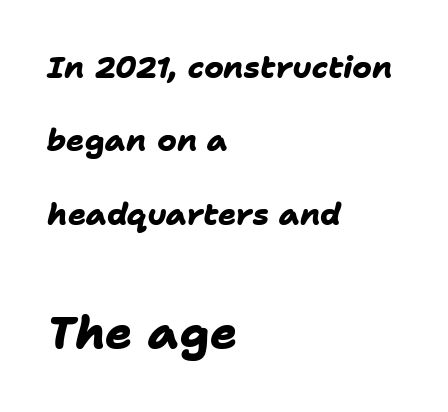
{"serif": "no", "bold": "yes", "weight": "heavy", "width": "normal", "stroke_contrast": "low", "x_height": "medium", "monospaced": "no", "underline": "no", "align": "left", "line_spacing": "loose", "line_spacing_ratio": 2.45, "letter_spacing": "normal", "letter_spacing_em": 0.0, "larger_block": "second", "size_ratio": 1.5, "glyph_px": 45}
